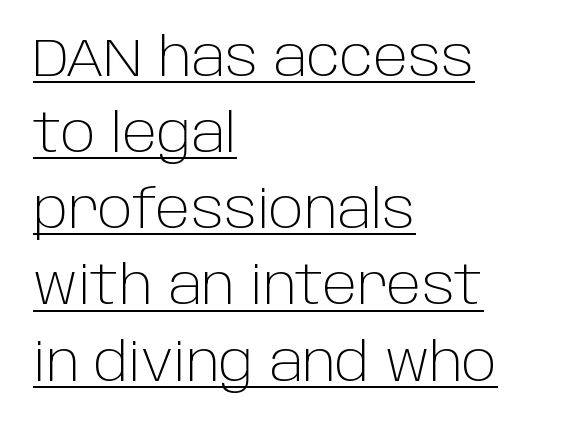
Heft: none added — not bold. Horizontally, the lines are justified to the leading edge only. Notice how the stems are strictly vertical — no italics here. Do the characters align in a grid? No, the font is proportional. Examine the stroke ends and you'll find no serifs. The rendering uses a moderate line-height, typical for paragraphs.
